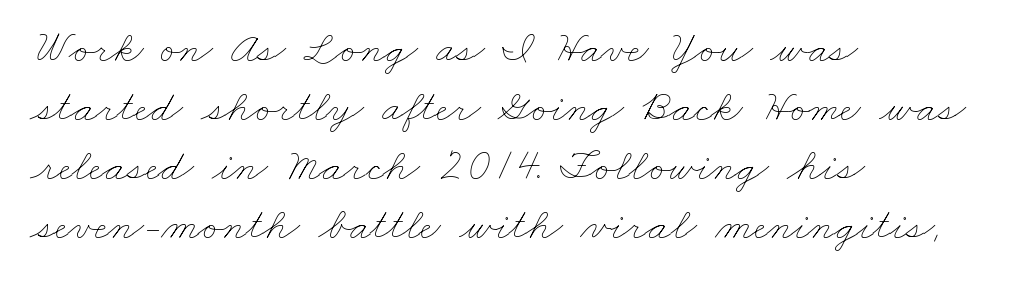
Anything drawn beneath the words? Only blank space. The lines are quadded left. The block of text has a typical density, with ordinary space between rows. Looks like regular typesetting: each glyph gets only the width it needs. Spacing between characters is what you'd get straight out of the box.
